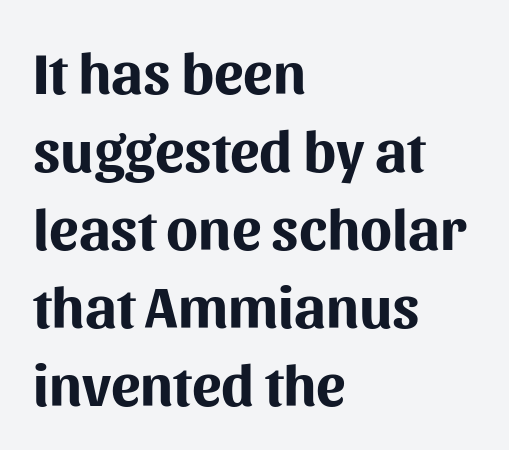
Character widths vary here, with narrow letters taking less room than wide ones. Leading matches the norm, producing a regular column. Letter spacing: default. Alignment: flush left. Quick note: underline off.
